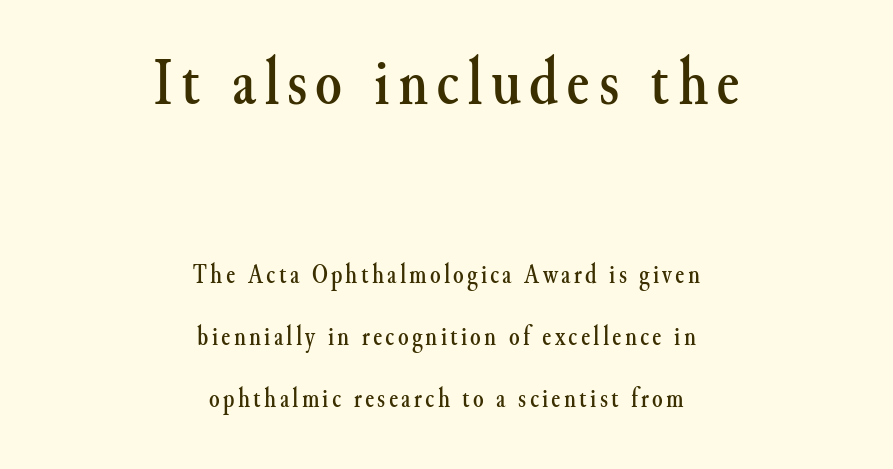
{"serif": "yes", "italic": "no", "width": "normal", "stroke_contrast": "medium", "x_height": "small", "monospaced": "no", "underline": "no", "align": "center", "line_spacing": "loose", "line_spacing_ratio": 2.28, "larger_block": "first", "size_ratio": 2.52, "glyph_px": 68}
